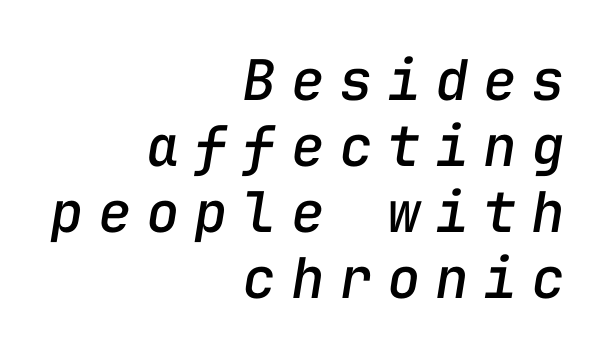
Q: Is the text italic (slanted)? A: Yes, it leans right by about 9 degrees.
Q: Is the text underlined? A: No.
Q: How is the paragraph aligned? A: Right-aligned.
Q: Is the spacing between letters normal or unusually wide? A: Unusually wide.
Q: Width (condensed, normal, or wide)? A: Normal.
Q: Stroke contrast? A: Low.
Q: x-height? A: Medium.
Q: Monospaced? A: Yes.
